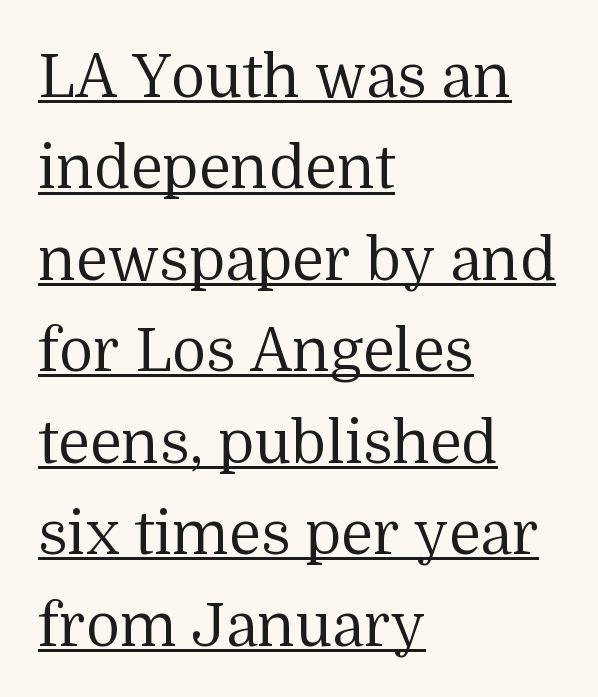
Q: Is the text bold? A: No.
Q: Is the text italic (slanted)? A: No, it is upright.
Q: Is the typeface a serif or a sans-serif typeface? A: Serif.
Q: Is the text underlined? A: Yes.
Q: How is the paragraph aligned? A: Left-aligned.
Q: Is the spacing between letters normal or unusually wide? A: Normal.
Q: Is the spacing between lines tight, normal or loose? A: Normal.
Q: Width (condensed, normal, or wide)? A: Normal.
Q: Stroke contrast? A: Medium.
Q: x-height? A: Medium.
Q: Monospaced? A: No.
